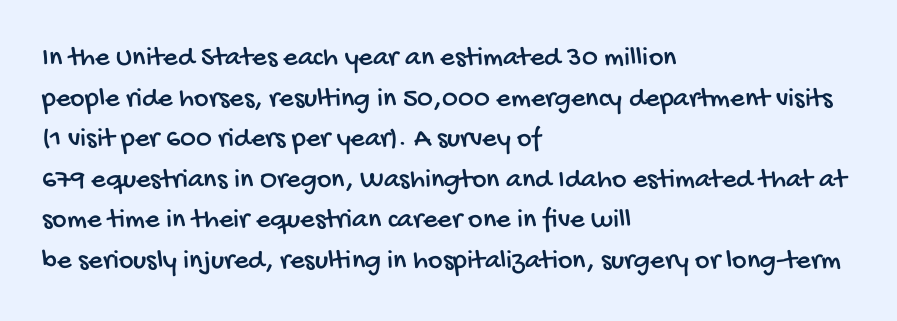
The characters display no serif detailing; their extremities are plain. The line-height multiplier appears to be the usual default. This sample is left-justified, so line endings fall wherever the words run out. Unmarked baselines from the first word to the last. Nothing unusual about the tracking: characters are spaced as the font intends.
